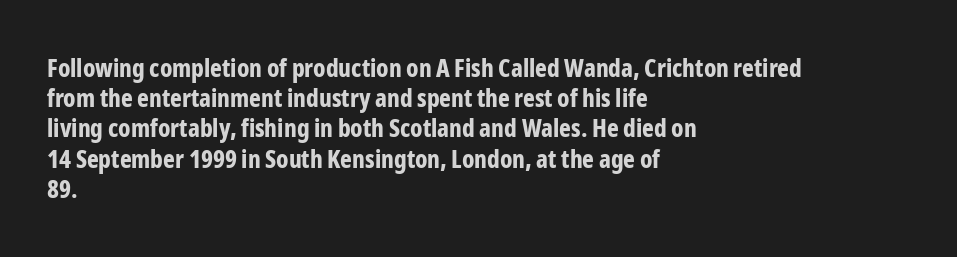
The passage shown is emphatically bold. The space directly below the letters is spotless. Tracking here is standard; glyphs follow each other at the usual distance. Where is the straight margin? On the left.
